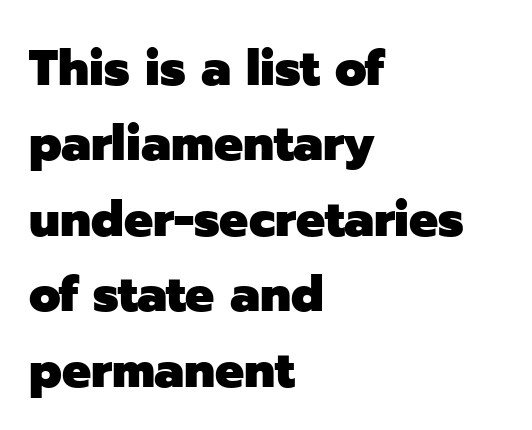
The image shows 51 px heavy sans-serif type, upright; set left-aligned, normal line spacing (1.48x), normal letter spacing, not underlined; low stroke contrast and a medium x-height.
